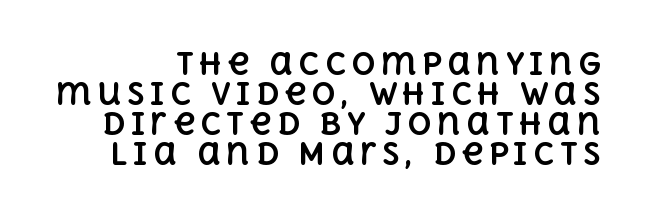
The image shows 30 px bold type, upright; set tight line spacing (1.0x), not underlined; a large x-height.
